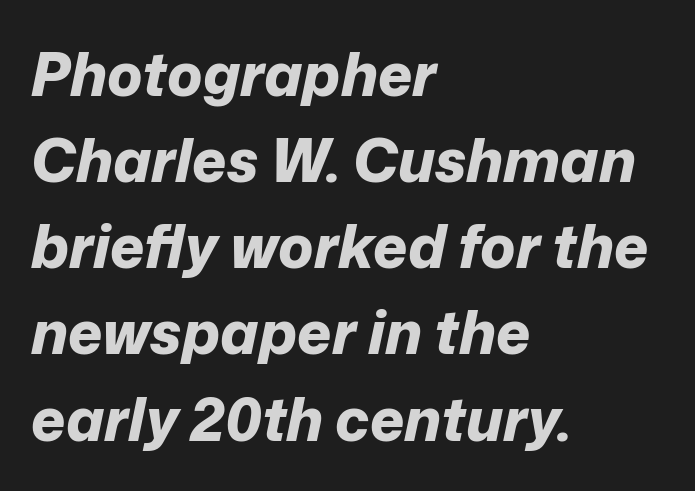
Q: Is the text bold? A: Yes.
Q: Is the text italic (slanted)? A: Yes, it leans right by about 12 degrees.
Q: Is the text underlined? A: No.
Q: How is the paragraph aligned? A: Left-aligned.
Q: Is the spacing between letters normal or unusually wide? A: Normal.
Q: Is the spacing between lines tight, normal or loose? A: Normal.
Q: Width (condensed, normal, or wide)? A: Normal.
Q: Stroke contrast? A: Low.
Q: x-height? A: Medium.
Q: Monospaced? A: No.
